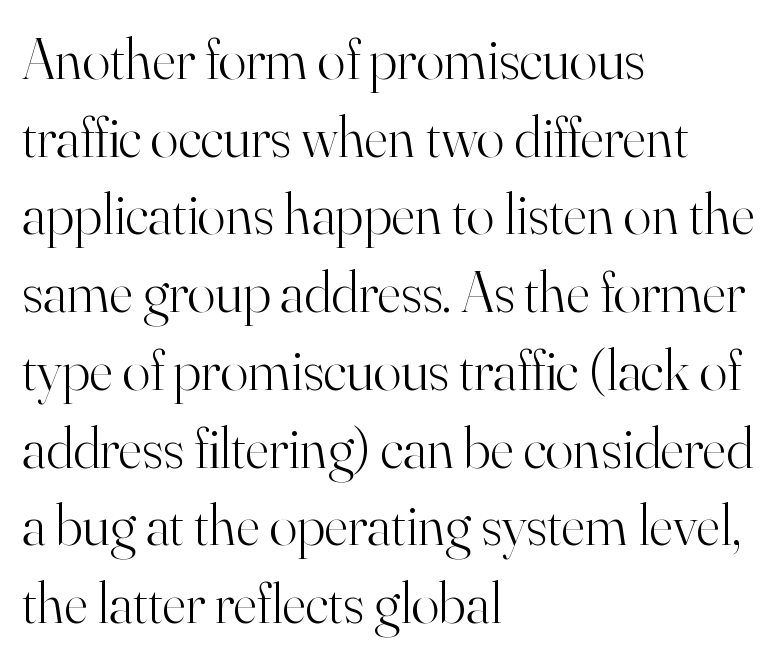
The image shows 58 px light serif type, upright; set left-aligned, normal line spacing (1.34x), normal letter spacing, not underlined; high stroke contrast and a small x-height.
